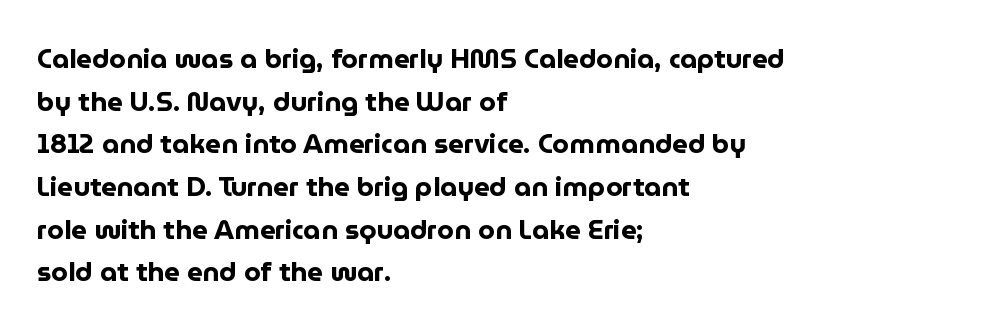
The image shows 27 px bold type, upright; set left-aligned, normal line spacing (1.58x), normal letter spacing, not underlined.
